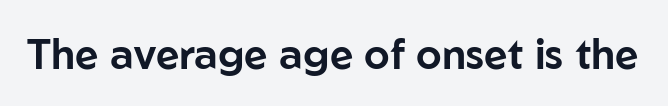
{"serif": "no", "italic": "no", "width": "normal", "stroke_contrast": "low", "x_height": "medium", "monospaced": "no", "underline": "no", "letter_spacing": "normal", "letter_spacing_em": 0.0, "glyph_px": 41}
